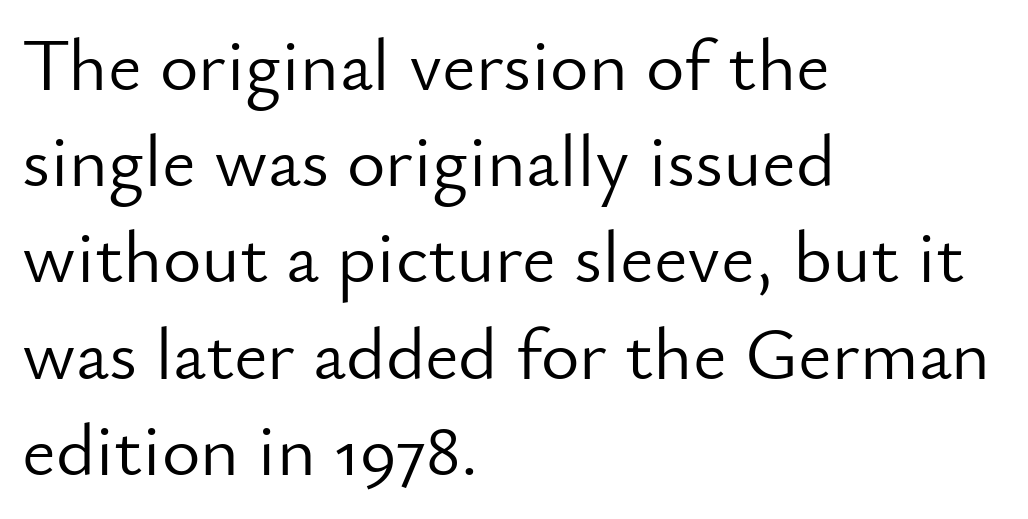
The image shows 74 px light sans-serif type, upright; set left-aligned, normal line spacing (1.3x), normal letter spacing, not underlined; low stroke contrast and a small x-height.
